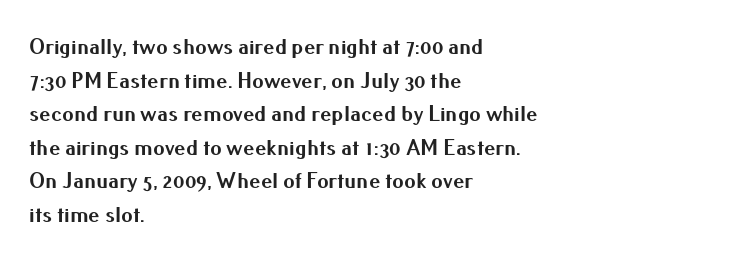
Each line starts at the same left margin while the right side varies. One glance says typical: line gaps are just what's usual. Nope, not italic — everything's standing straight. Plenty of ink on the page — the face is bold.
